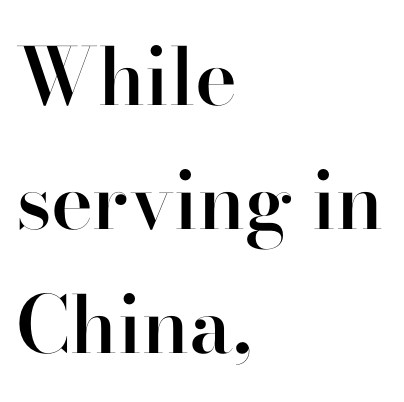
The image shows 79 px semibold serif type, upright; set left-aligned, normal line spacing (1.57x), normal letter spacing, not underlined; high stroke contrast and a small x-height.
